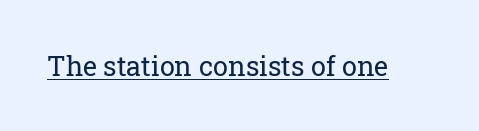
{"italic": "no", "bold": "no", "underline": "yes", "letter_spacing": "normal", "letter_spacing_em": 0.0, "glyph_px": 27}
